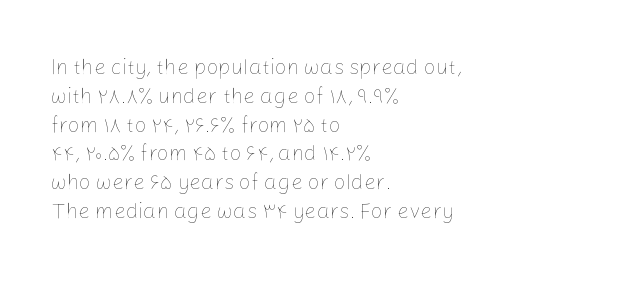
Q: Is the text bold? A: No.
Q: Is the text italic (slanted)? A: No, it is upright.
Q: Is the text underlined? A: No.
Q: How is the paragraph aligned? A: Left-aligned.
Q: Is the spacing between letters normal or unusually wide? A: Normal.
Q: Is the spacing between lines tight, normal or loose? A: Normal.
